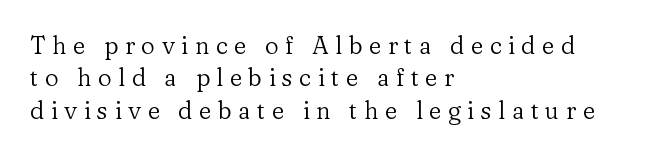
Inter-character spacing is expanded well beyond the font's built-in metrics. The weight tops out at a normal text grade. One-word summary of the alignment: left. Upright lettering throughout. A normal amount of white space separates one row of letters from the next.
